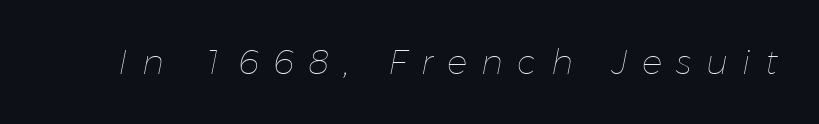
{"italic": "yes", "lean": "right", "slant_degrees": 11, "bold": "no", "weight": "thin", "width": "normal", "stroke_contrast": "low", "x_height": "medium", "monospaced": "no", "underline": "no", "letter_spacing": "wide", "letter_spacing_em": 0.42, "glyph_px": 34}
